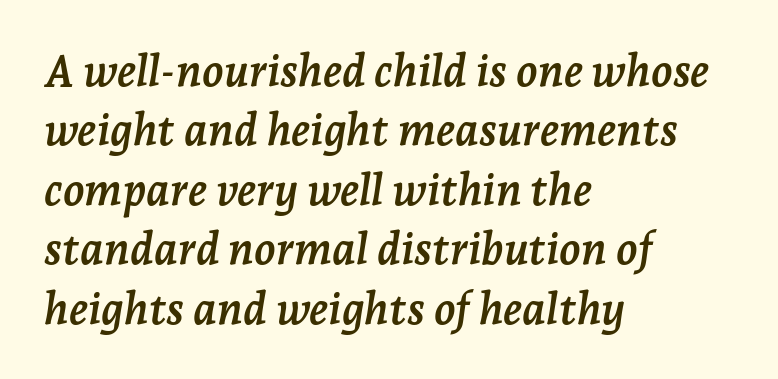
Q: Is the text bold? A: Yes.
Q: Is the text italic (slanted)? A: Yes, it leans right by about 7 degrees.
Q: Is the typeface a serif or a sans-serif typeface? A: Serif.
Q: Is the text underlined? A: No.
Q: How is the paragraph aligned? A: Left-aligned.
Q: Is the spacing between letters normal or unusually wide? A: Normal.
Q: Is the spacing between lines tight, normal or loose? A: Normal.
Q: Width (condensed, normal, or wide)? A: Normal.
Q: Stroke contrast? A: Low.
Q: x-height? A: Medium.
Q: Monospaced? A: No.
